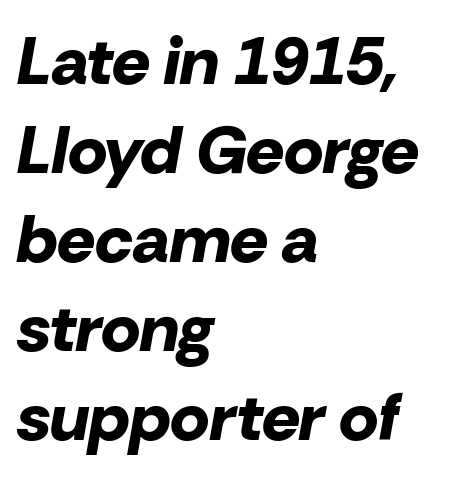
The image shows 67 px bold type, italic (leaning right); set left-aligned, normal line spacing (1.33x), normal letter spacing, not underlined; low stroke contrast and a medium x-height.
